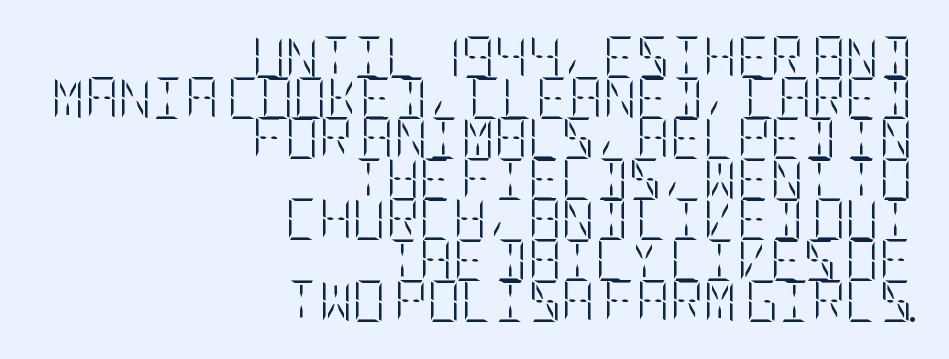
Check under the words: just untouched page. Reading down the column, the eye jumps only a short way to each next line. Do the letters lean? They stand straight. The tracking reads as untouched default to a designer's eye. A quiet, ordinary-to-light weight characterises the typeface.
